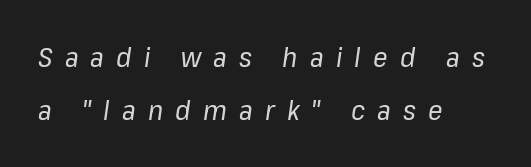
{"italic": "yes", "lean": "right", "slant_degrees": 8, "bold": "no", "underline": "no", "align": "left", "line_spacing": "loose", "line_spacing_ratio": 1.97, "letter_spacing": "wide", "letter_spacing_em": 0.45, "glyph_px": 27}
